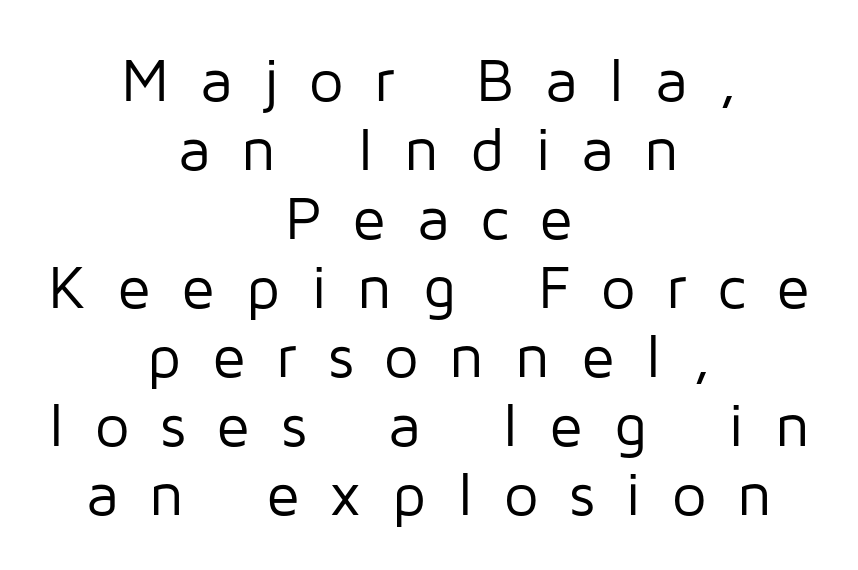
Q: Is the text bold? A: No.
Q: Is the text italic (slanted)? A: No, it is upright.
Q: Is the typeface a serif or a sans-serif typeface? A: Sans-serif.
Q: Is the text underlined? A: No.
Q: How is the paragraph aligned? A: Centered.
Q: Is the spacing between letters normal or unusually wide? A: Unusually wide.
Q: Is the spacing between lines tight, normal or loose? A: Tight.
Q: Width (condensed, normal, or wide)? A: Normal.
Q: Stroke contrast? A: Low.
Q: x-height? A: Medium.
Q: Monospaced? A: No.
